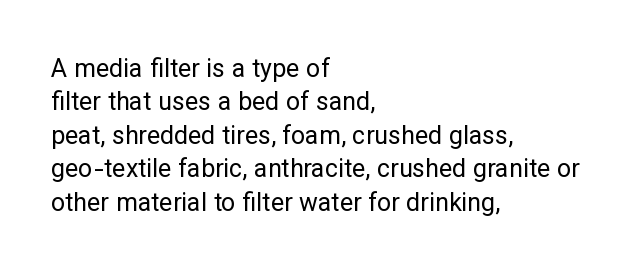
Notice how the stems are strictly vertical — no italics here. Clear beneath every line of the passage. Compared with typical paragraphs, the rows here are spaced about the same. The letters look calm and open, with moderate or lighter stems. Spacing between characters is what you'd get straight out of the box.
